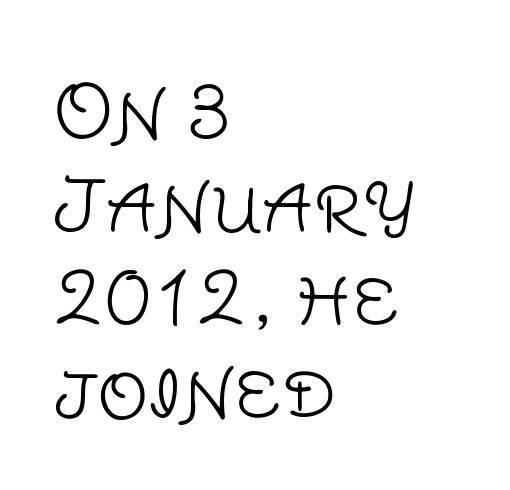
{"serif": "no", "bold": "no", "weight": "light", "width": "normal", "stroke_contrast": "low", "x_height": "large", "monospaced": "no", "underline": "no", "align": "left", "line_spacing": "normal", "line_spacing_ratio": 1.29, "letter_spacing": "normal", "letter_spacing_em": 0.0, "glyph_px": 72}
